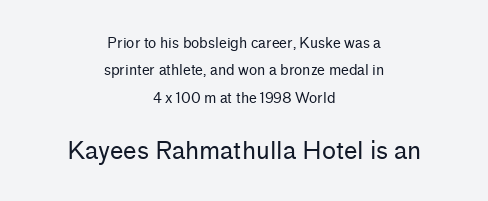
Q: Is the text bold? A: No.
Q: Is the text italic (slanted)? A: No, it is upright.
Q: Is the text underlined? A: No.
Q: How is the paragraph aligned? A: Centered.
Q: Is the spacing between letters normal or unusually wide? A: Normal.
Q: Is the spacing between lines tight, normal or loose? A: Loose.
Q: Which block of text is set in a larger size, the first (top) or the second (bottom)? A: The second (bottom) one.
